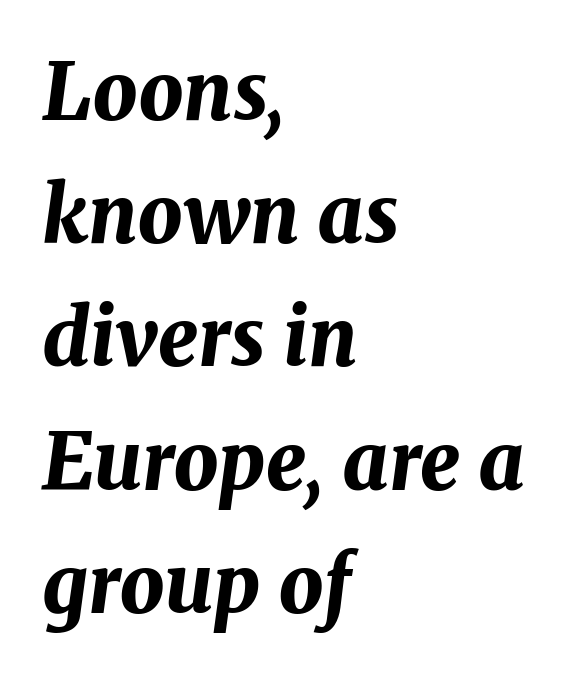
The image shows 79 px bold type, italic (leaning right); set left-aligned, normal line spacing (1.56x), normal letter spacing, not underlined; medium stroke contrast and a medium x-height.
